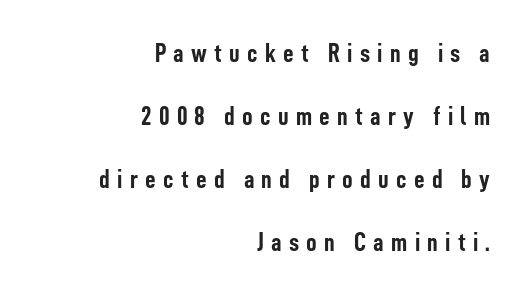
Underline: absent. The letters are bold, with thick, heavy strokes. Layout note: lines flush right. Posture: straight, roman, zero tilt. Vertical spacing — loose. How are the letters spaced? Widely, with obvious added tracking.
